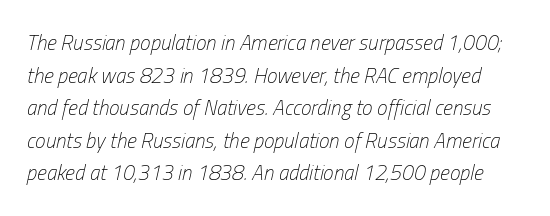
The image shows 21 px text type, italic (leaning right); set normal line spacing (1.55x), normal letter spacing, not underlined.
